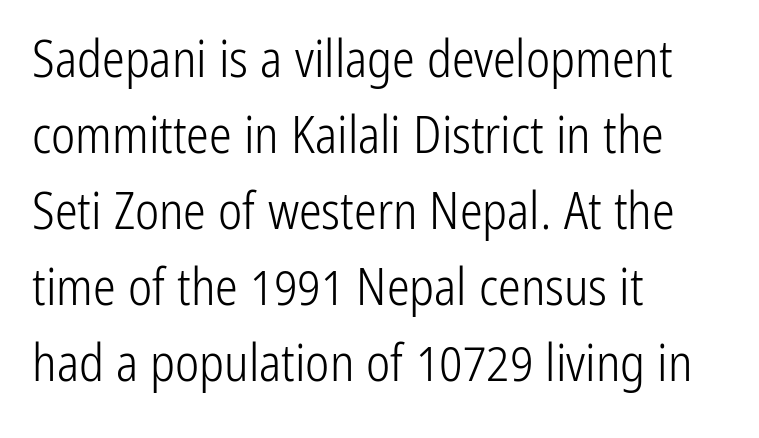
Q: Is the text bold? A: No.
Q: Is the text italic (slanted)? A: No, it is upright.
Q: Is the typeface a serif or a sans-serif typeface? A: Sans-serif.
Q: Is the text underlined? A: No.
Q: How is the paragraph aligned? A: Left-aligned.
Q: Is the spacing between letters normal or unusually wide? A: Normal.
Q: Is the spacing between lines tight, normal or loose? A: Normal.
Q: Width (condensed, normal, or wide)? A: Condensed.
Q: Stroke contrast? A: Low.
Q: x-height? A: Medium.
Q: Monospaced? A: No.
